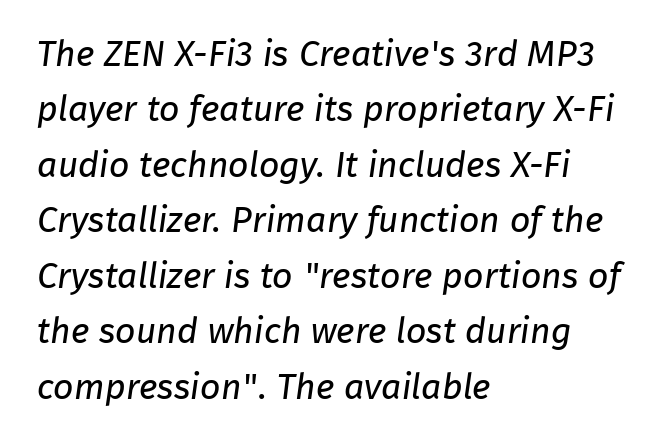
Q: Is the text bold? A: No.
Q: Is the typeface a serif or a sans-serif typeface? A: Sans-serif.
Q: Is the text underlined? A: No.
Q: How is the paragraph aligned? A: Left-aligned.
Q: Is the spacing between letters normal or unusually wide? A: Normal.
Q: Is the spacing between lines tight, normal or loose? A: Normal.
Q: Width (condensed, normal, or wide)? A: Normal.
Q: Stroke contrast? A: Low.
Q: x-height? A: Medium.
Q: Monospaced? A: No.
